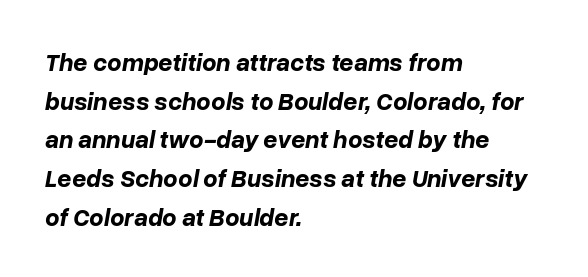
{"italic": "yes", "lean": "right", "slant_degrees": 10, "bold": "yes", "underline": "no", "align": "left", "line_spacing": "normal", "line_spacing_ratio": 1.55, "letter_spacing": "normal", "letter_spacing_em": 0.0, "glyph_px": 25}
